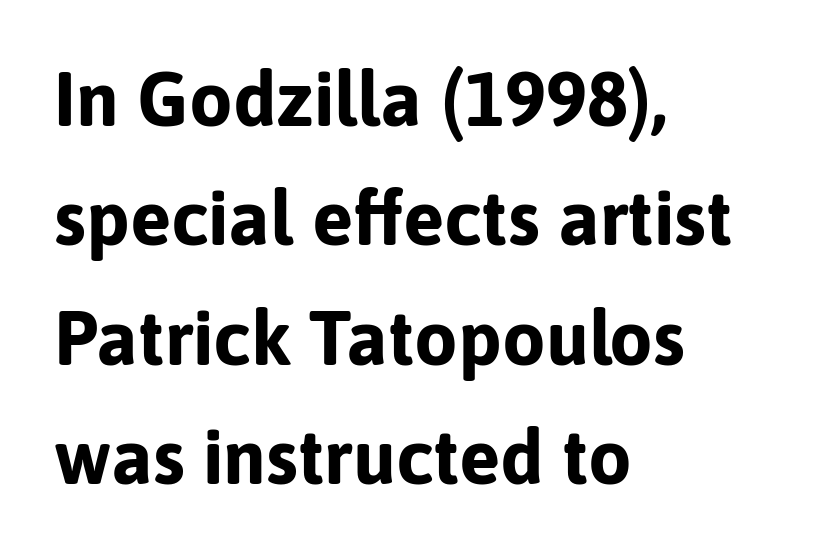
Rows of type keep a routine distance in the vertical direction. The specimen omits any rule beneath the text block's lines. In terms of letterspacing, this is plain default setting. These lines are rendered in a variable-pitch font. This is sans-serif lettering, the kind often seen on screens and signage.
